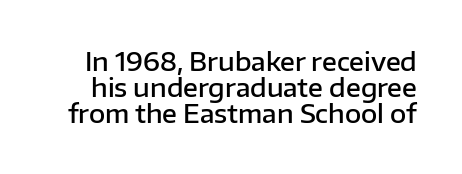
This sample uses plain, unmodified letter spacing. Set as a demibold, roughly 600 on the weight scale. Bare-footed words on every line. Posture: upright roman. Tightly led — the rows are bunched.
